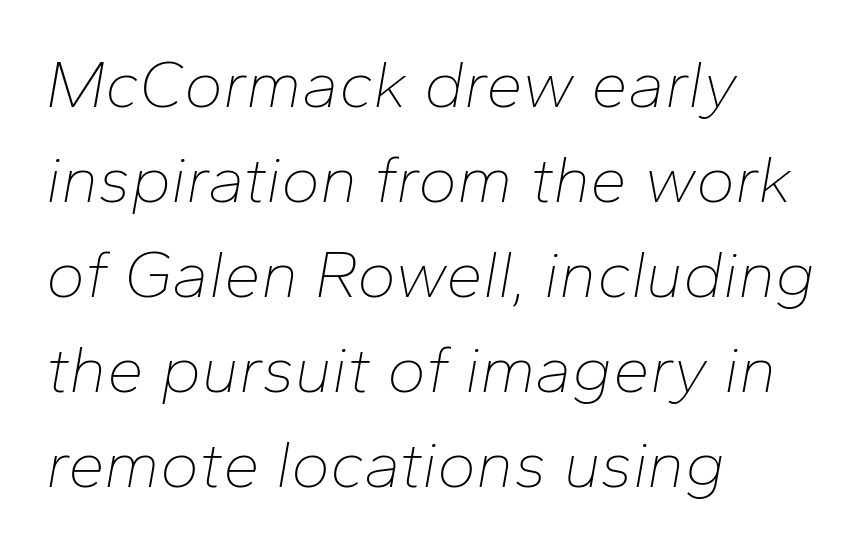
Vertical stems look standard width or narrower in stroke. Posture: slanted. Proportional: the letters do not fall into vertical columns. What stands out about the letter spacing? Nothing — it is the standard amount. Caption: multi-line text, flush left, ragged right. The rows are spaced the way most documents space them.
